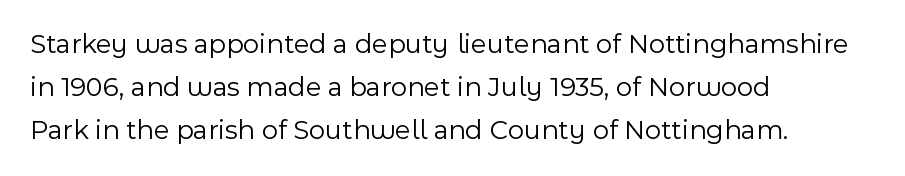
Q: Is the text bold? A: No.
Q: Is the text italic (slanted)? A: No, it is upright.
Q: Is the typeface a serif or a sans-serif typeface? A: Sans-serif.
Q: Is the text underlined? A: No.
Q: How is the paragraph aligned? A: Left-aligned.
Q: Is the spacing between letters normal or unusually wide? A: Normal.
Q: Is the spacing between lines tight, normal or loose? A: Normal.
Q: Width (condensed, normal, or wide)? A: Normal.
Q: x-height? A: Medium.
Q: Monospaced? A: No.
